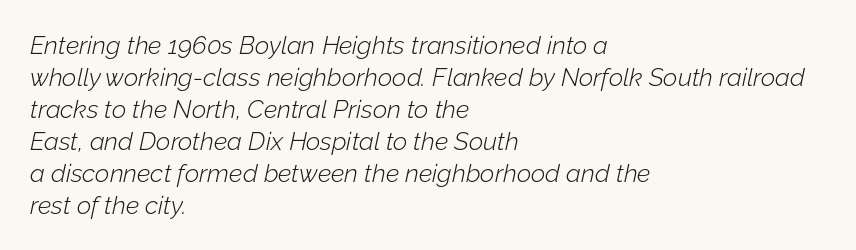
{"italic": "yes", "lean": "right", "slant_degrees": 12, "bold": "no", "underline": "no", "align": "left", "line_spacing": "normal", "line_spacing_ratio": 1.28, "letter_spacing": "normal", "letter_spacing_em": 0.0, "glyph_px": 25}
